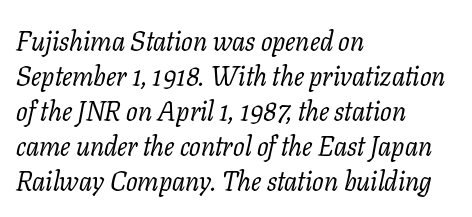
Has an underline been added? It has not. The rendering keeps characters at their native spacing. Vertically, the passage feels balanced, rows spaced as you'd expect. Designer's note — italics engaged. Weight class: somewhere from thin through regular. This sample is left-justified, so line endings fall wherever the words run out.
